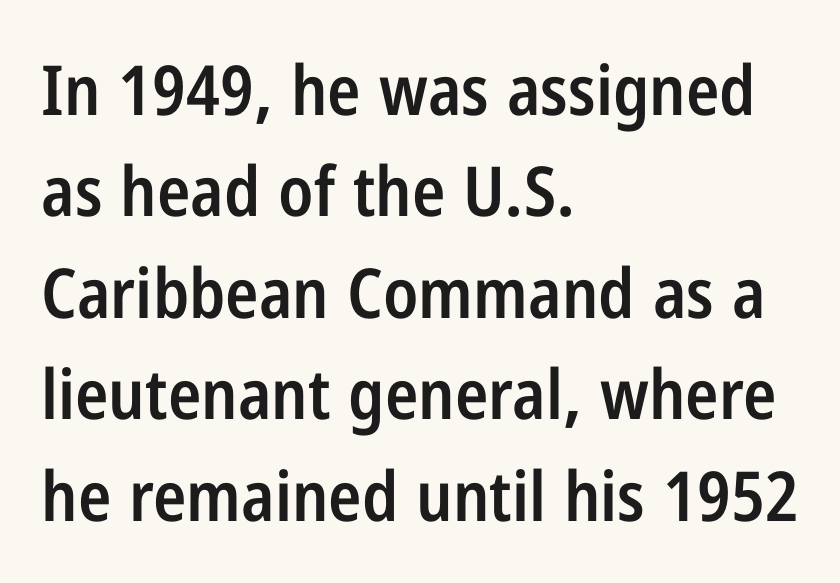
The characters look somewhat weighty, a semibold short of true bold. Beneath every word, the page is bare. What's the leading like? Ordinary, nothing unusual. Think of a printed novel: that variable character pitch is what you see here. No extra tracking has been applied to these lines. The axis of the letterforms is exactly vertical.
